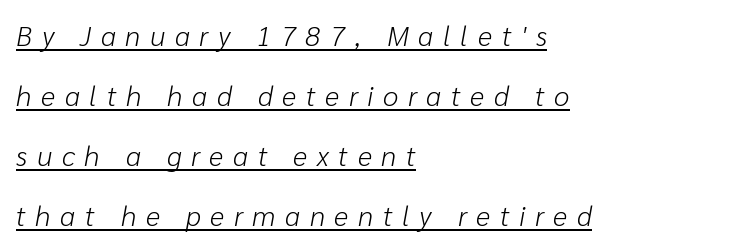
The image shows 28 px light type, italic (leaning right); set left-aligned, loose line spacing (2.14x), unusually wide letter spacing (+0.34 em), underlined; low stroke contrast and a medium x-height.
